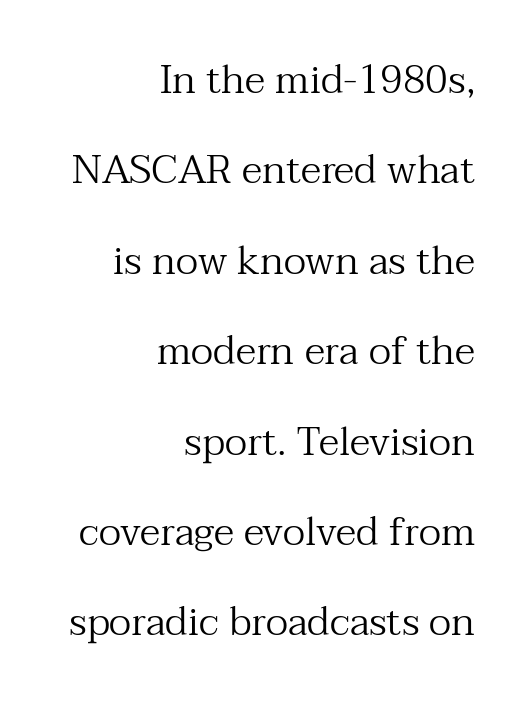
Q: Is the text bold? A: No.
Q: Is the text italic (slanted)? A: No, it is upright.
Q: Is the typeface a serif or a sans-serif typeface? A: Serif.
Q: Is the text underlined? A: No.
Q: How is the paragraph aligned? A: Right-aligned.
Q: Is the spacing between letters normal or unusually wide? A: Normal.
Q: Is the spacing between lines tight, normal or loose? A: Loose.
Q: Width (condensed, normal, or wide)? A: Normal.
Q: Stroke contrast? A: Medium.
Q: x-height? A: Medium.
Q: Monospaced? A: No.
